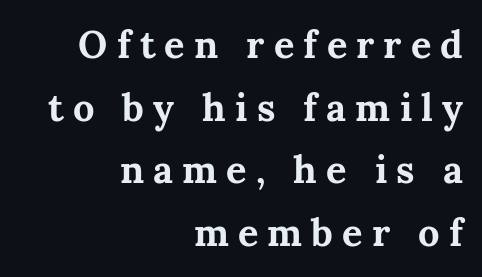
{"serif": "yes", "italic": "no", "bold": "yes", "weight": "bold", "width": "normal", "stroke_contrast": "medium", "x_height": "medium", "monospaced": "no", "underline": "no", "align": "right", "line_spacing": "normal", "line_spacing_ratio": 1.65, "letter_spacing": "wide", "letter_spacing_em": 0.24, "glyph_px": 38}
